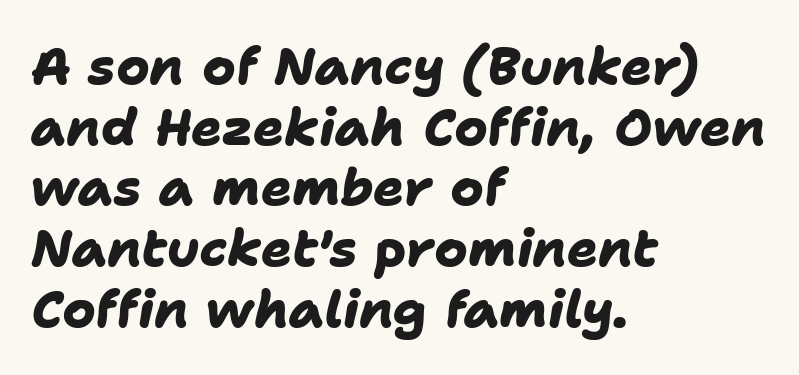
The rendering uses a bold face; every stroke is thick and dark. One-word summary of the alignment: left. Decoration check: the copy has no underline. This sample uses plain, unmodified letter spacing. Stroke terminals: plain, sans-serif.
